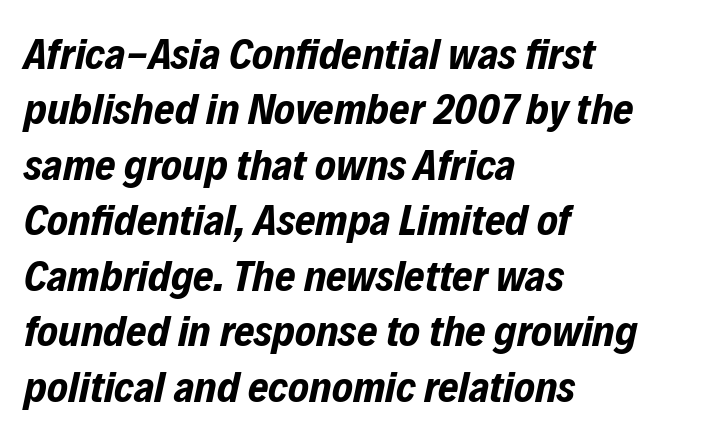
{"italic": "yes", "lean": "right", "slant_degrees": 12, "bold": "yes", "weight": "bold", "width": "condensed", "stroke_contrast": "low", "x_height": "medium", "monospaced": "no", "underline": "no", "align": "left", "line_spacing": "normal", "line_spacing_ratio": 1.26, "letter_spacing": "normal", "letter_spacing_em": 0.0, "glyph_px": 44}
